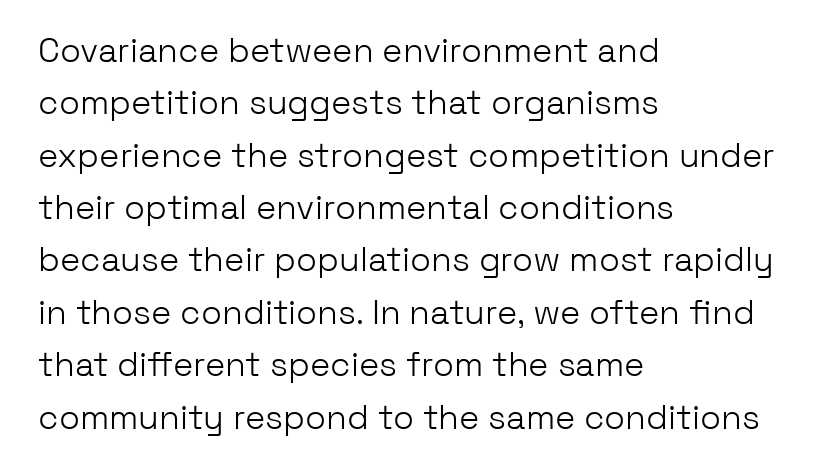
{"serif": "no", "italic": "no", "bold": "no", "weight": "light", "width": "normal", "stroke_contrast": "low", "x_height": "medium", "monospaced": "no", "underline": "no", "align": "left", "line_spacing": "normal", "line_spacing_ratio": 1.54, "letter_spacing": "normal", "letter_spacing_em": 0.0, "glyph_px": 34}
